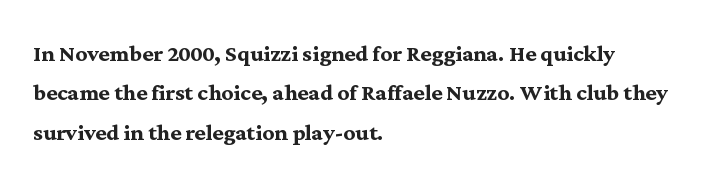
{"serif": "yes", "italic": "no", "bold": "yes", "weight": "semibold", "width": "normal", "stroke_contrast": "medium", "x_height": "medium", "monospaced": "no", "underline": "no", "align": "left", "line_spacing": "normal", "line_spacing_ratio": 1.36, "letter_spacing": "normal", "letter_spacing_em": 0.0, "glyph_px": 29}
